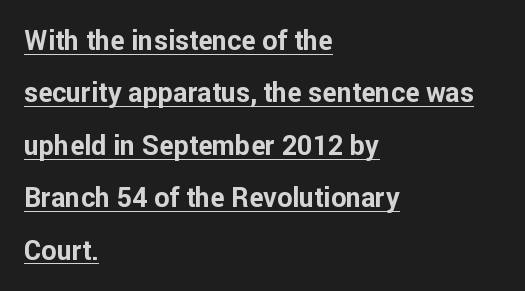
{"italic": "no", "bold": "yes", "underline": "yes", "align": "left", "line_spacing": "loose", "line_spacing_ratio": 1.94, "letter_spacing": "normal", "letter_spacing_em": 0.0, "glyph_px": 27}
